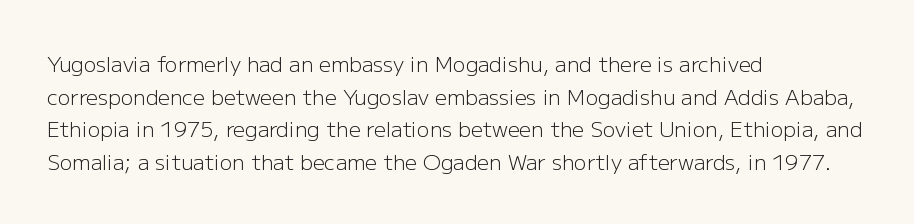
The image shows 21 px text type, upright; set left-aligned, normal line spacing (1.55x), normal letter spacing, not underlined.
